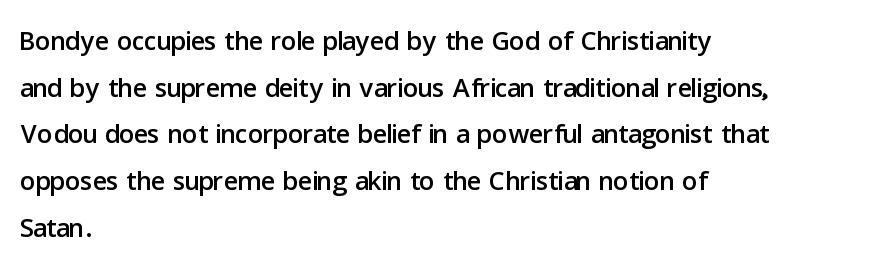
The face used here is proportionally spaced, like ordinary book or web type. These lines are set flush left with a ragged right edge. The typography opts for an upright posture over an oblique one. The line texture is even and compact thanks to regular tracking.
